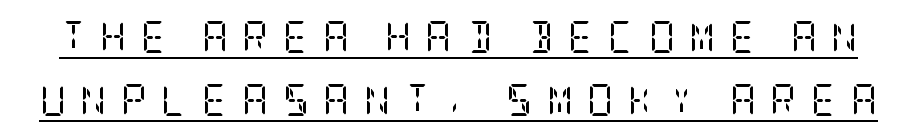
{"serif": "yes", "italic": "no", "bold": "no", "weight": "regular", "width": "condensed", "stroke_contrast": "low", "x_height": "large", "underline": "yes", "line_spacing": "loose", "line_spacing_ratio": 1.96, "letter_spacing": "wide", "letter_spacing_em": 0.45, "glyph_px": 32}
